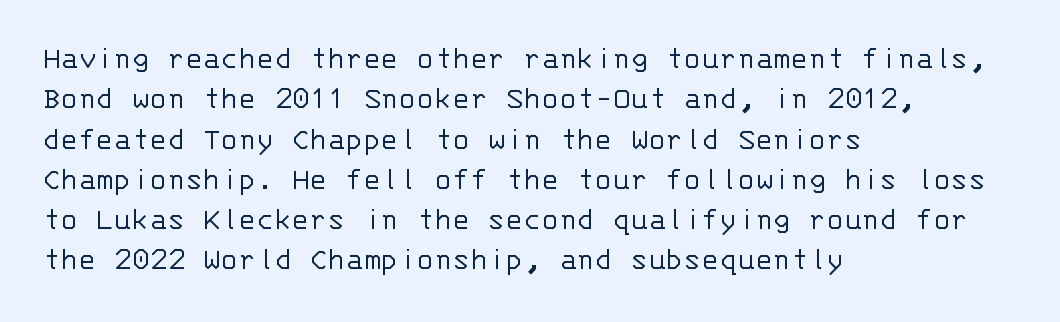
{"serif": "no", "italic": "no", "bold": "no", "weight": "light", "width": "normal", "stroke_contrast": "low", "x_height": "large", "monospaced": "yes", "underline": "no", "align": "left", "line_spacing_ratio": 1.22, "letter_spacing": "normal", "letter_spacing_em": 0.0, "glyph_px": 33}
